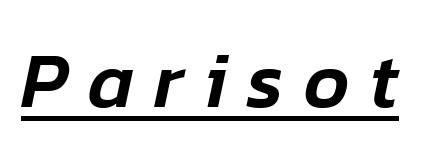
{"italic": "yes", "lean": "right", "slant_degrees": 12, "width": "normal", "stroke_contrast": "low", "x_height": "medium", "monospaced": "no", "underline": "yes", "letter_spacing": "wide", "letter_spacing_em": 0.26, "glyph_px": 78}
